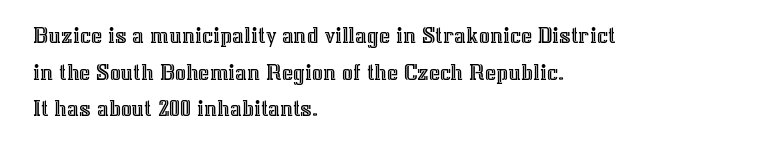
Q: Is the text italic (slanted)? A: No, it is upright.
Q: Is the text underlined? A: No.
Q: How is the paragraph aligned? A: Left-aligned.
Q: Is the spacing between letters normal or unusually wide? A: Normal.
Q: Is the spacing between lines tight, normal or loose? A: Normal.
